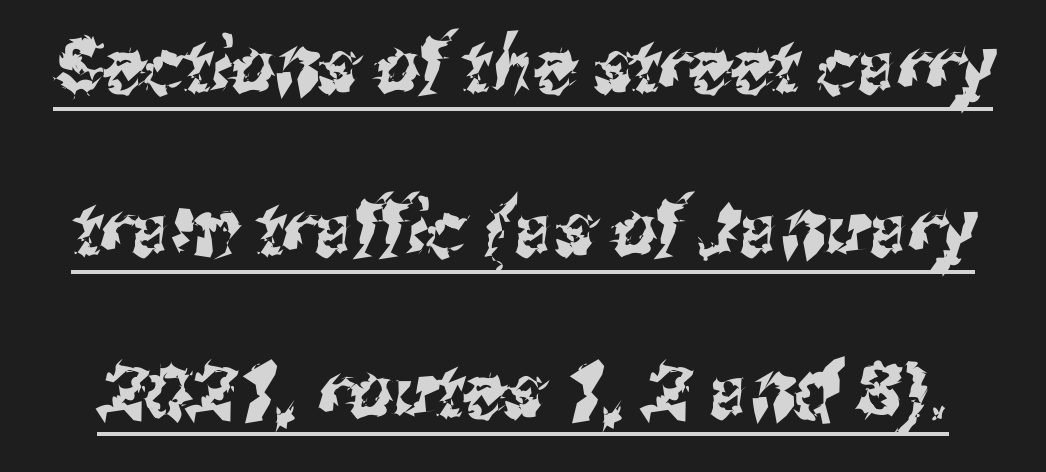
The image shows 76 px condensed sans-serif type; set loose line spacing (2.14x), normal letter spacing, underlined; medium stroke contrast and a medium x-height.
